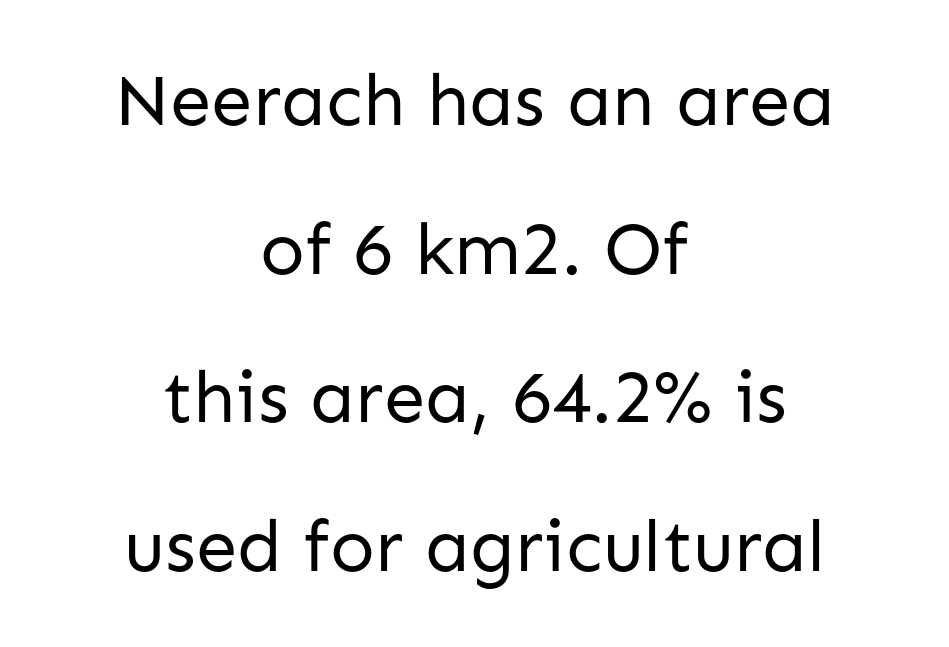
The image shows 74 px regular-weight sans-serif type, upright; set centered, loose line spacing (2.01x), normal letter spacing, not underlined; low stroke contrast and a medium x-height.
